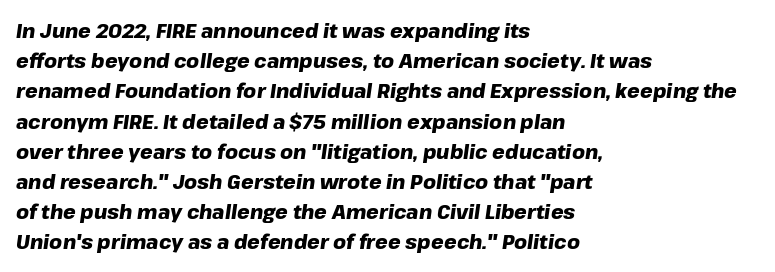
{"italic": "yes", "lean": "right", "slant_degrees": 8, "bold": "yes", "underline": "no", "align": "left", "line_spacing": "normal", "line_spacing_ratio": 1.51, "letter_spacing": "normal", "letter_spacing_em": 0.0, "glyph_px": 20}
